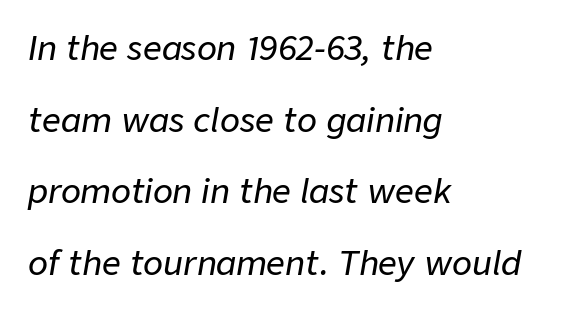
Q: Is the text italic (slanted)? A: Yes, it leans right by about 9 degrees.
Q: Is the text underlined? A: No.
Q: How is the paragraph aligned? A: Left-aligned.
Q: Is the spacing between letters normal or unusually wide? A: Normal.
Q: Is the spacing between lines tight, normal or loose? A: Loose.
Q: Width (condensed, normal, or wide)? A: Normal.
Q: Stroke contrast? A: Low.
Q: x-height? A: Medium.
Q: Monospaced? A: No.
